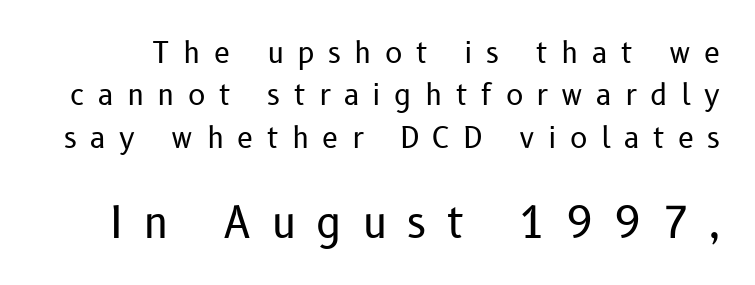
The designer gave the closing block more size than the opening block. Look at the tracking — it's clearly loosened, letters drifting apart. Posture: straight, roman, zero tilt. Is this a fixed-width face? No — the glyphs have proportional, varying widths. Classification — sans serif.
